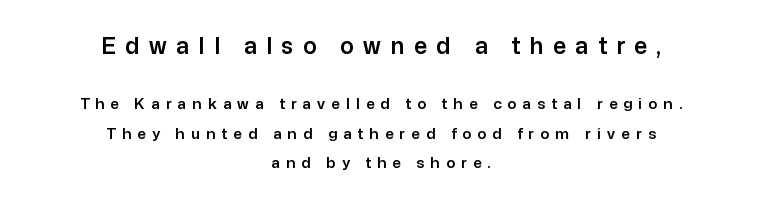
The image shows 23 px text type, upright; set centered, loose line spacing (1.96x), unusually wide letter spacing (+0.41 em), not underlined; the first (top) block is 1.53x larger.
